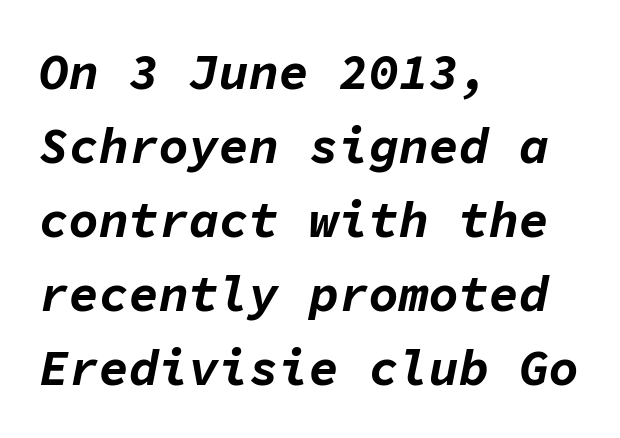
The image shows 50 px bold type, italic (leaning right), monospaced; set left-aligned, normal line spacing (1.48x), normal letter spacing, not underlined; low stroke contrast and a medium x-height.
